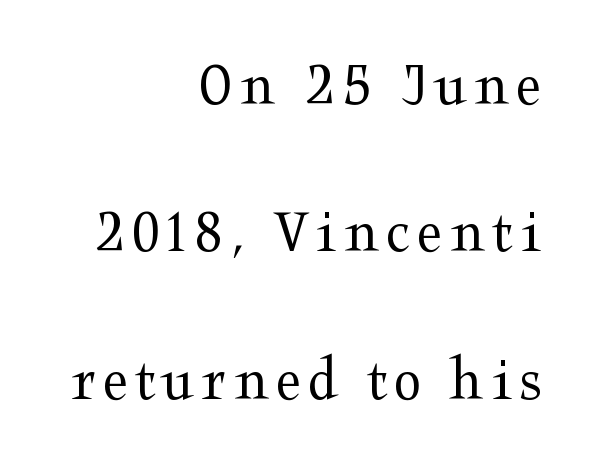
On a weight scale, this lands at 450 or below. This is serif lettering, the kind often seen in printed books. The face used here is proportionally spaced, like ordinary book or web type. A student would call this right alignment; a typographer would say flush right, rag left. Horizontal bands of white between lines are thick stripes.
